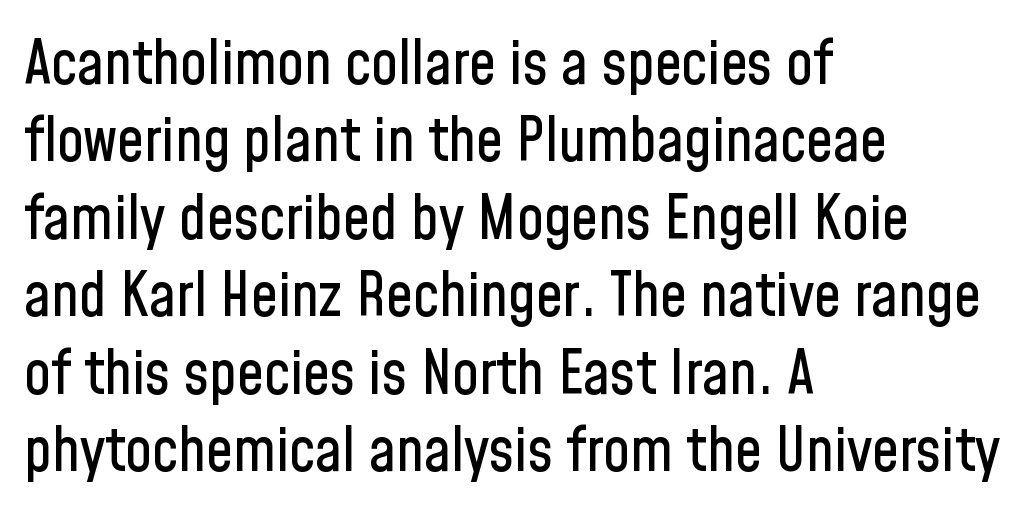
Q: Is the text italic (slanted)? A: No, it is upright.
Q: Is the typeface a serif or a sans-serif typeface? A: Sans-serif.
Q: Is the text underlined? A: No.
Q: How is the paragraph aligned? A: Left-aligned.
Q: Is the spacing between letters normal or unusually wide? A: Normal.
Q: Is the spacing between lines tight, normal or loose? A: Normal.
Q: Width (condensed, normal, or wide)? A: Condensed.
Q: Stroke contrast? A: Low.
Q: x-height? A: Medium.
Q: Monospaced? A: No.
